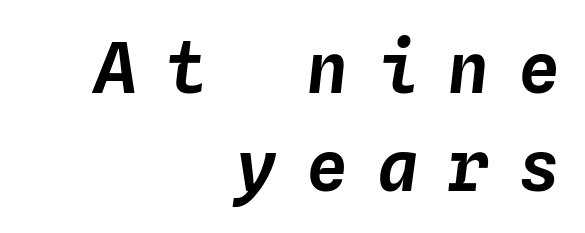
The image shows 70 px text type, italic (leaning right), monospaced; set right-aligned, normal line spacing (1.4x), unusually wide letter spacing (+0.41 em), not underlined; low stroke contrast and a medium x-height.
